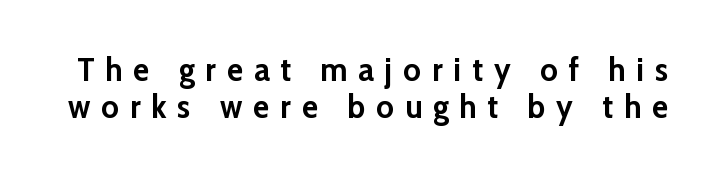
These lines huddle together more closely than default settings would place them. In terms of letterform style, serifs are entirely absent. The zone under the glyphs is completely vacant. The passage shown is emphatically bold. Varying glyph widths throughout — classic text-font behaviour.
